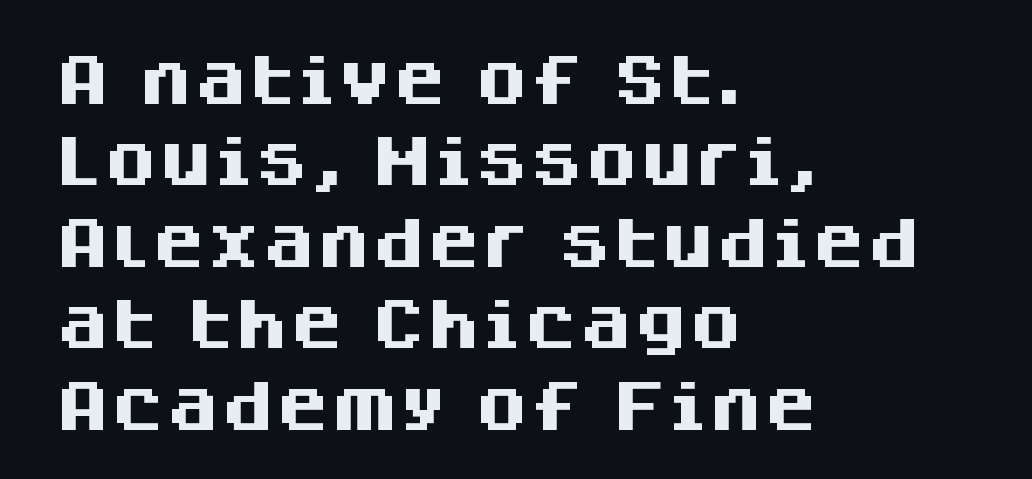
The image shows 55 px heavy sans-serif type, upright; set left-aligned, normal line spacing (1.48x), normal letter spacing, not underlined; medium stroke contrast and a large x-height.
